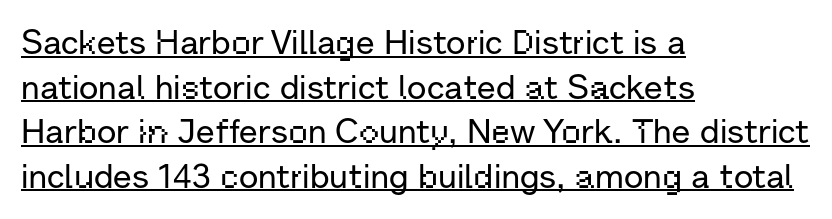
If you drew a ruler down the left edge, every line would touch it. The designer went with a sans here, leaving each stem footless. This is the regular roman posture of the typeface. Has an underline been added? It has. Summary of vertical rhythm: regular, with standard interline spacing. The rendering uses natural spacing where letterforms have individual widths.
